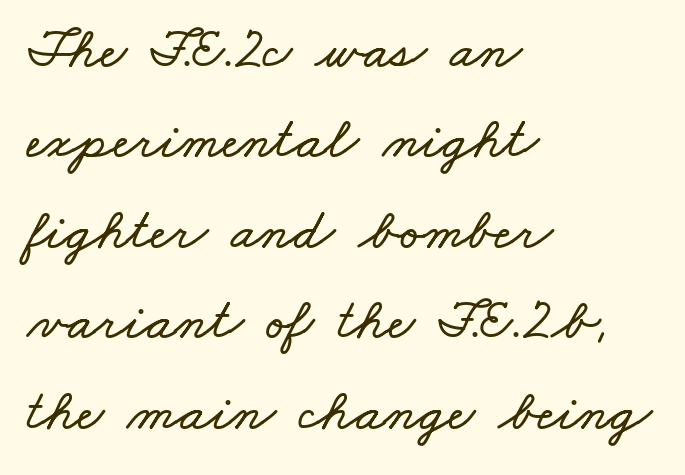
{"width": "wide", "stroke_contrast": "low", "x_height": "small", "monospaced": "no", "underline": "no", "align": "left", "line_spacing": "normal", "line_spacing_ratio": 1.56, "letter_spacing": "normal", "letter_spacing_em": 0.0, "glyph_px": 58}
